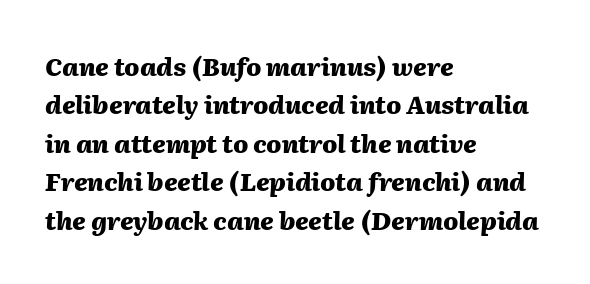
The lines in this sample share a left origin and differ only in where they stop. Glyph-to-glyph distance matches everyday printed text. The axis of the letterforms is tilted away from vertical. Letters rest on an invisible, unmarked baseline.
